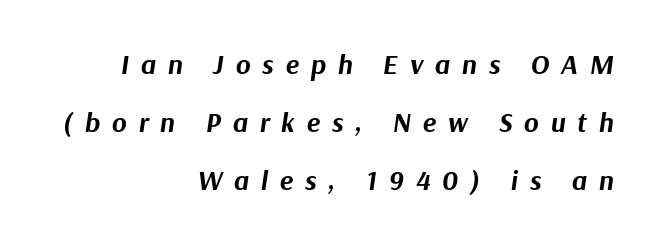
Q: Is the text bold? A: Yes.
Q: Is the text italic (slanted)? A: Yes, it leans right by about 9 degrees.
Q: Is the text underlined? A: No.
Q: How is the paragraph aligned? A: Right-aligned.
Q: Is the spacing between letters normal or unusually wide? A: Unusually wide.
Q: Is the spacing between lines tight, normal or loose? A: Loose.
Q: Width (condensed, normal, or wide)? A: Normal.
Q: Stroke contrast? A: Medium.
Q: x-height? A: Medium.
Q: Monospaced? A: No.
